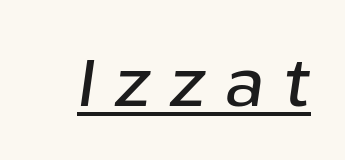
Q: Is the text bold? A: Semi-bold.
Q: Is the text italic (slanted)? A: Yes, it leans right by about 8 degrees.
Q: Is the text underlined? A: Yes.
Q: Is the spacing between letters normal or unusually wide? A: Unusually wide.
Q: Width (condensed, normal, or wide)? A: Normal.
Q: Stroke contrast? A: Low.
Q: x-height? A: Medium.
Q: Monospaced? A: No.
